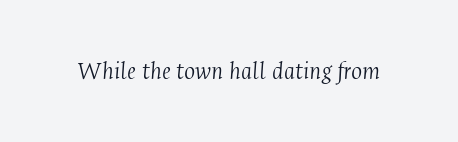
The image shows 26 px text type, italic (leaning right); set normal letter spacing, not underlined.
